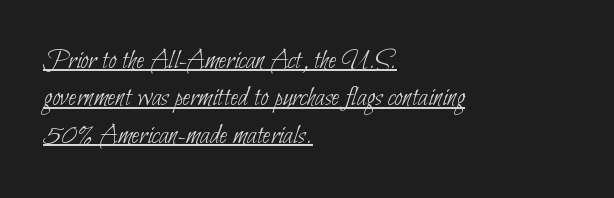
A student would call this left alignment; a typographer would say flush left, rag right. A quiet, ordinary-to-light weight characterises the typeface. Rows of type keep a routine distance in the vertical direction. Short note: letters normally spaced.
